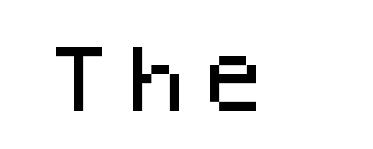
{"serif": "no", "italic": "no", "width": "normal", "stroke_contrast": "low", "x_height": "large", "monospaced": "no", "underline": "no", "glyph_px": 73}
